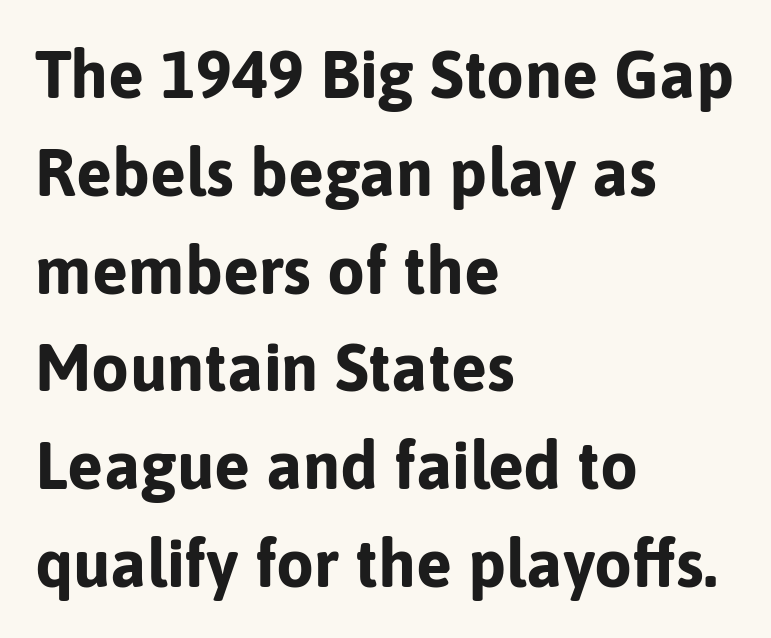
Q: Is the text bold? A: Yes.
Q: Is the text italic (slanted)? A: No, it is upright.
Q: Is the typeface a serif or a sans-serif typeface? A: Sans-serif.
Q: Is the text underlined? A: No.
Q: How is the paragraph aligned? A: Left-aligned.
Q: Is the spacing between letters normal or unusually wide? A: Normal.
Q: Is the spacing between lines tight, normal or loose? A: Normal.
Q: Width (condensed, normal, or wide)? A: Normal.
Q: Stroke contrast? A: Low.
Q: x-height? A: Medium.
Q: Monospaced? A: No.
